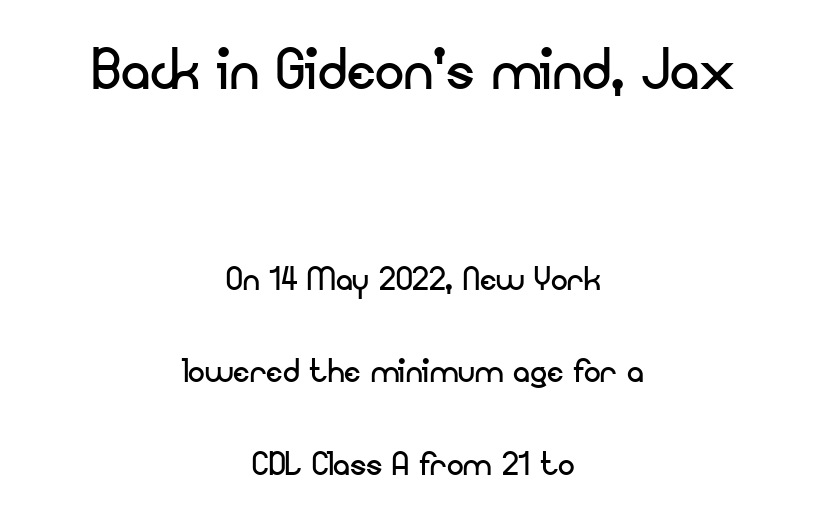
Both edges are ragged and mirror each other, which tells us the setting is centered. Descenders are the only things crossing below the line. Caption: standard tracking, unaltered. If you measured baseline to baseline, you'd find a long distance.
